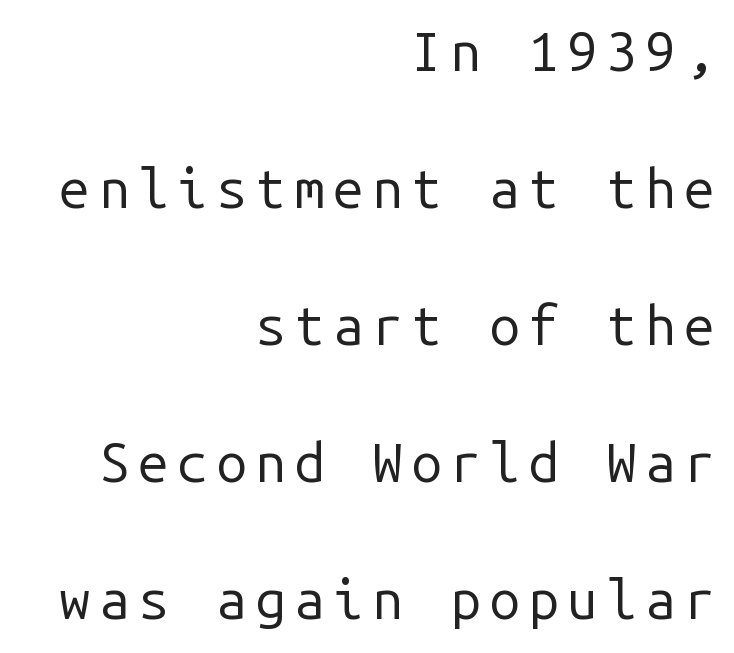
Line endings align vertically; line beginnings do not. Vertical strokes here are truly vertical. Think of a typewriter: that constant character pitch is what you see here. Quick note: interline space is abundant. Is this a sans? Yes — the strokes have no serifs. Lines of text with bare space underneath.
